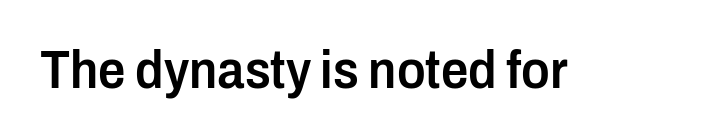
{"serif": "no", "italic": "no", "bold": "semi", "weight": "semibold", "width": "condensed", "stroke_contrast": "low", "x_height": "medium", "monospaced": "no", "underline": "no", "letter_spacing": "normal", "letter_spacing_em": 0.0, "glyph_px": 54}
